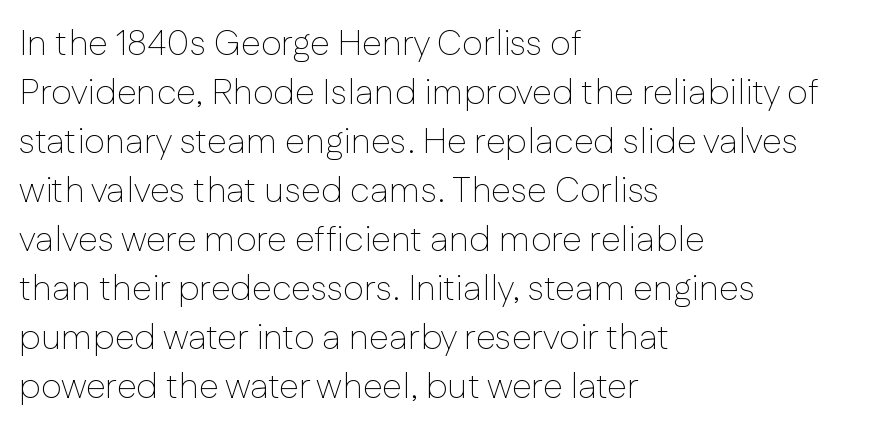
Q: Is the text bold? A: No.
Q: Is the text italic (slanted)? A: No, it is upright.
Q: Is the typeface a serif or a sans-serif typeface? A: Sans-serif.
Q: Is the text underlined? A: No.
Q: How is the paragraph aligned? A: Left-aligned.
Q: Is the spacing between letters normal or unusually wide? A: Normal.
Q: Is the spacing between lines tight, normal or loose? A: Normal.
Q: Width (condensed, normal, or wide)? A: Normal.
Q: Stroke contrast? A: Low.
Q: x-height? A: Medium.
Q: Monospaced? A: No.
